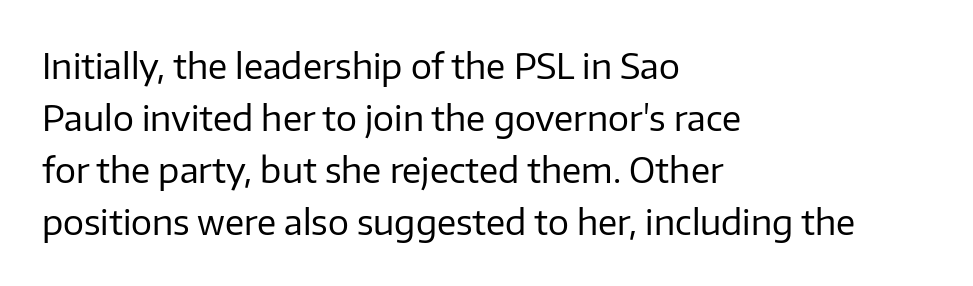
The image shows 35 px regular-weight sans-serif type, upright; set left-aligned, normal line spacing (1.49x), normal letter spacing, not underlined; low stroke contrast and a medium x-height.
